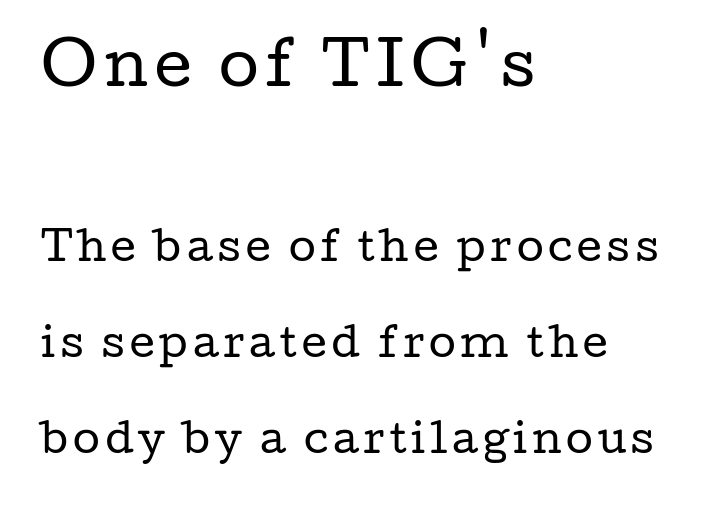
The image shows 58 px regular-weight, wide serif type, upright; set left-aligned, loose line spacing (2.46x), not underlined; the first (top) block is 1.49x larger; low stroke contrast and a medium x-height.
